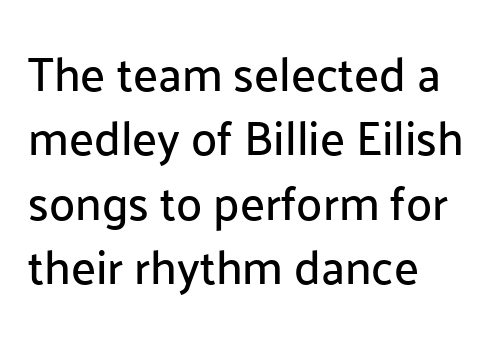
The image shows 47 px sans-serif type, upright; set left-aligned, normal line spacing (1.37x), normal letter spacing, not underlined; low stroke contrast and a medium x-height.
